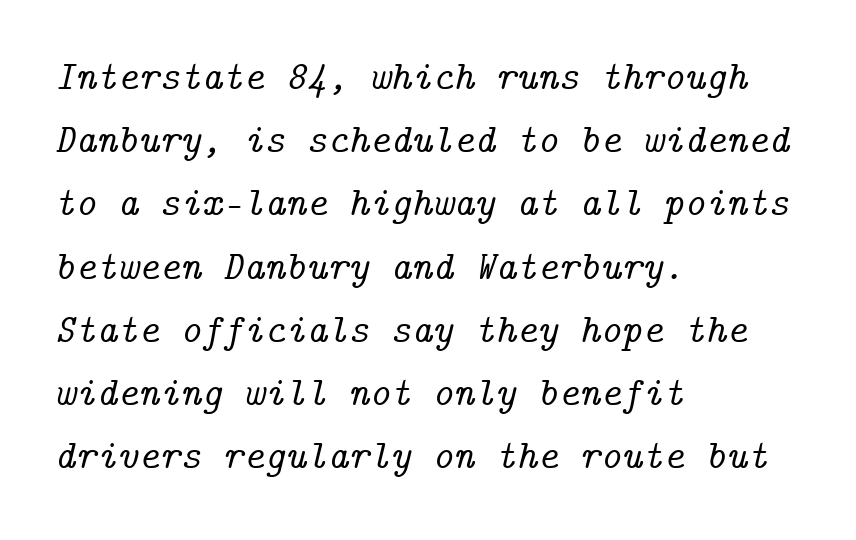
Slant detected: the letters are inclined. If you measured baseline to baseline, you'd find a middling distance. Serif or sans? Serif — the stroke terminals have little feet. The line texture is even and compact thanks to regular tracking.
